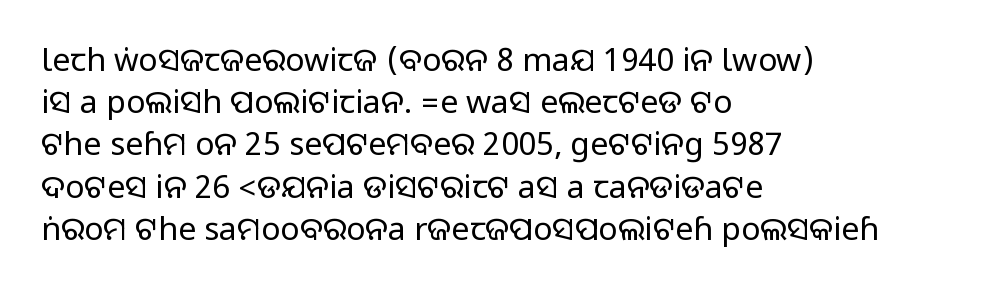
Q: Is the text italic (slanted)? A: No, it is upright.
Q: Is the typeface a serif or a sans-serif typeface? A: Sans-serif.
Q: Is the text underlined? A: No.
Q: How is the paragraph aligned? A: Left-aligned.
Q: Is the spacing between letters normal or unusually wide? A: Normal.
Q: Is the spacing between lines tight, normal or loose? A: Normal.
Q: Width (condensed, normal, or wide)? A: Normal.
Q: Stroke contrast? A: Medium.
Q: Monospaced? A: No.
